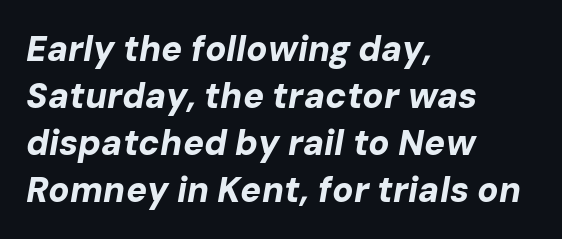
Beneath every word, the page is bare. The characters look thick and weighty, a clear bold. The rendering applies a slant to the glyphs. The rendering keeps characters at their native spacing. The text block is weighted toward the left margin, trailing off unevenly rightward. A typesetter would call this proportional, since set widths differ per character.
